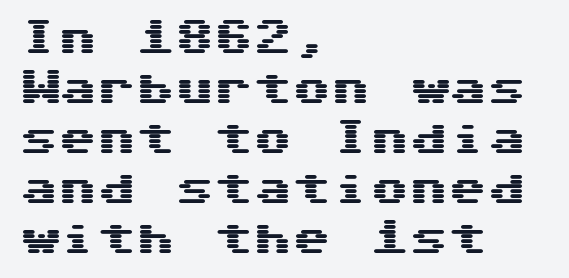
Q: Is the text italic (slanted)? A: No, it is upright.
Q: Is the typeface a serif or a sans-serif typeface? A: Sans-serif.
Q: Is the text underlined? A: No.
Q: How is the paragraph aligned? A: Left-aligned.
Q: Is the spacing between letters normal or unusually wide? A: Normal.
Q: Is the spacing between lines tight, normal or loose? A: Normal.
Q: Width (condensed, normal, or wide)? A: Wide.
Q: Stroke contrast? A: Medium.
Q: x-height? A: Medium.
